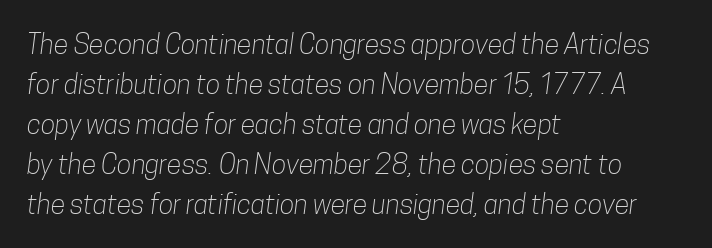
Q: Is the text bold? A: No.
Q: Is the text underlined? A: No.
Q: How is the paragraph aligned? A: Left-aligned.
Q: Is the spacing between letters normal or unusually wide? A: Normal.
Q: Is the spacing between lines tight, normal or loose? A: Normal.
